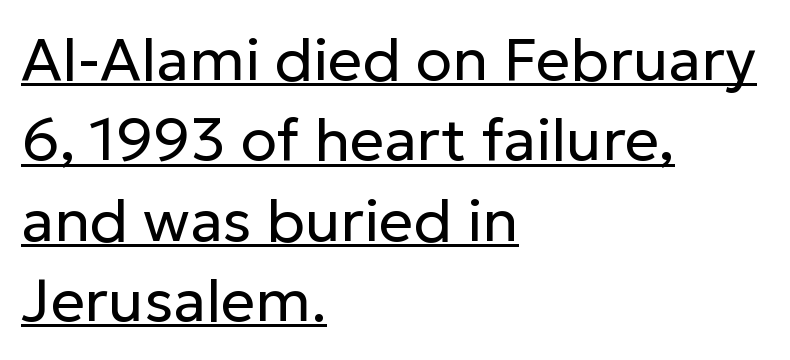
Q: Is the text bold? A: No.
Q: Is the text italic (slanted)? A: No, it is upright.
Q: Is the typeface a serif or a sans-serif typeface? A: Sans-serif.
Q: Is the text underlined? A: Yes.
Q: How is the paragraph aligned? A: Left-aligned.
Q: Is the spacing between letters normal or unusually wide? A: Normal.
Q: Is the spacing between lines tight, normal or loose? A: Normal.
Q: Width (condensed, normal, or wide)? A: Normal.
Q: Stroke contrast? A: Low.
Q: x-height? A: Medium.
Q: Monospaced? A: No.
